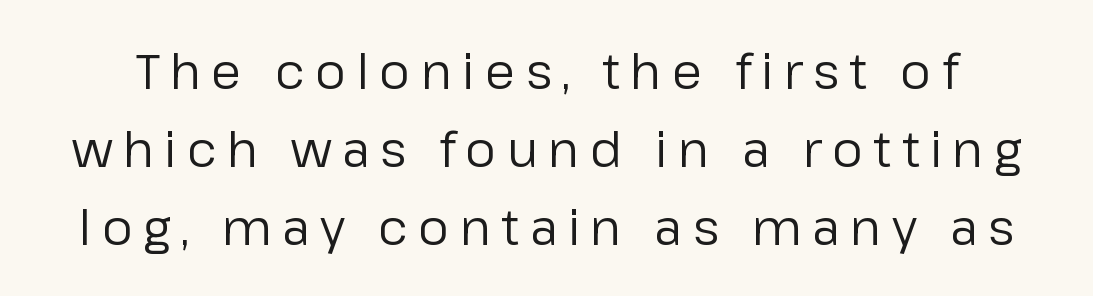
{"serif": "no", "italic": "no", "bold": "no", "weight": "regular", "width": "normal", "stroke_contrast": "low", "x_height": "medium", "monospaced": "no", "underline": "no", "line_spacing": "normal", "line_spacing_ratio": 1.59, "letter_spacing": "wide", "letter_spacing_em": 0.21, "glyph_px": 49}
